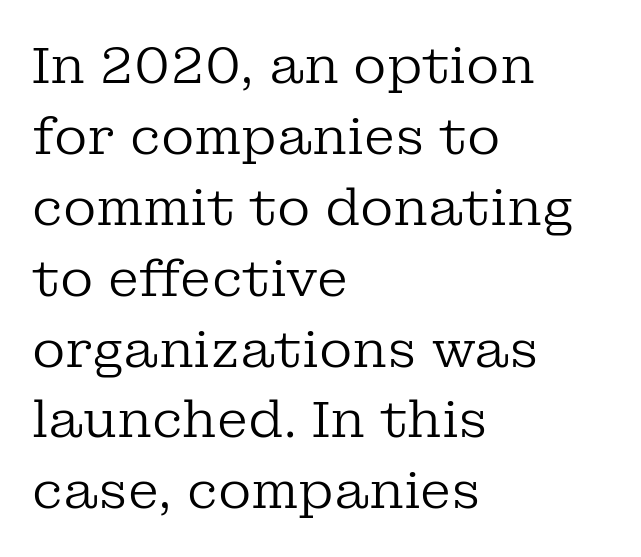
Q: Is the text bold? A: No.
Q: Is the text italic (slanted)? A: No, it is upright.
Q: Is the typeface a serif or a sans-serif typeface? A: Serif.
Q: Is the text underlined? A: No.
Q: How is the paragraph aligned? A: Left-aligned.
Q: Is the spacing between letters normal or unusually wide? A: Normal.
Q: Is the spacing between lines tight, normal or loose? A: Normal.
Q: Width (condensed, normal, or wide)? A: Normal.
Q: Stroke contrast? A: Low.
Q: x-height? A: Medium.
Q: Monospaced? A: No.
